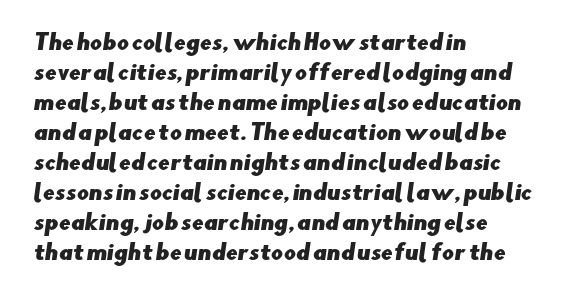
The image shows 21 px text type; set left-aligned, normal line spacing (1.43x), normal letter spacing, not underlined.
